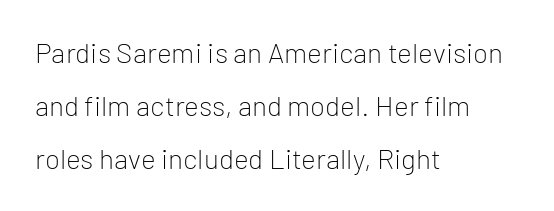
Q: Is the text bold? A: No.
Q: Is the text italic (slanted)? A: No, it is upright.
Q: Is the typeface a serif or a sans-serif typeface? A: Sans-serif.
Q: Is the text underlined? A: No.
Q: How is the paragraph aligned? A: Left-aligned.
Q: Is the spacing between letters normal or unusually wide? A: Normal.
Q: Width (condensed, normal, or wide)? A: Normal.
Q: Stroke contrast? A: Low.
Q: x-height? A: Medium.
Q: Monospaced? A: No.
